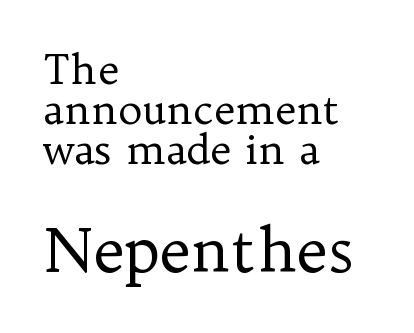
Baseline-to-baseline distance is barely more than the letter height. The letters advance in unequal steps, a hallmark of proportional type. Look at the bottom of the vertical strokes: they flare into serifs here. The face used here appears at its bigger size in the lower chunk.
